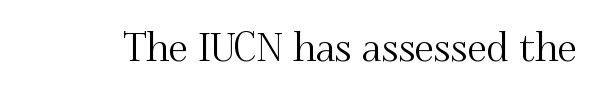
{"serif": "yes", "italic": "no", "width": "normal", "stroke_contrast": "medium", "x_height": "small", "monospaced": "no", "underline": "no", "letter_spacing": "normal", "letter_spacing_em": 0.0, "glyph_px": 39}
